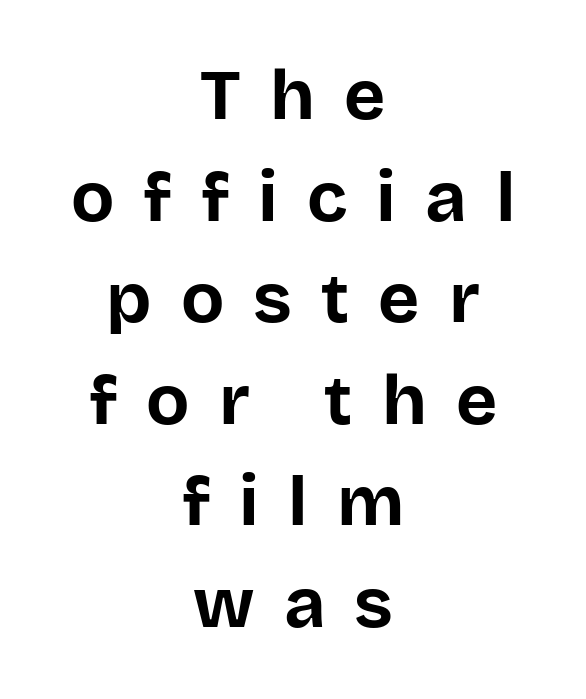
{"serif": "no", "italic": "no", "bold": "yes", "weight": "bold", "width": "normal", "stroke_contrast": "low", "x_height": "large", "monospaced": "no", "underline": "no", "align": "center", "line_spacing": "normal", "line_spacing_ratio": 1.43, "letter_spacing": "wide", "letter_spacing_em": 0.41, "glyph_px": 71}
